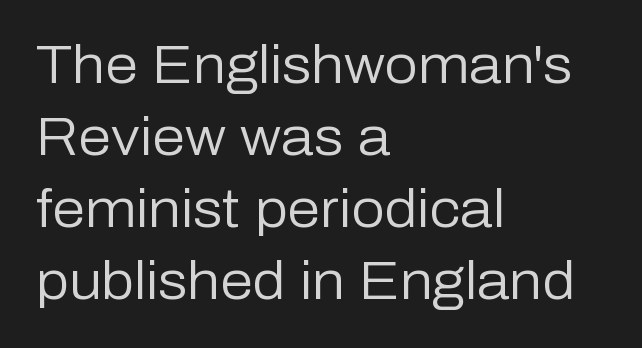
A roman cut, with each character standing at attention. Honestly, the letter spacing is just normal — you wouldn't notice it. Baseline-to-baseline distance is the conventional proportion of letter height. Unlike a traditional serif, this face leaves its strokes unadorned. Leftover space on each line is placed entirely after the last word. Here the designer chose a conventional face with non-uniform glyph widths.
